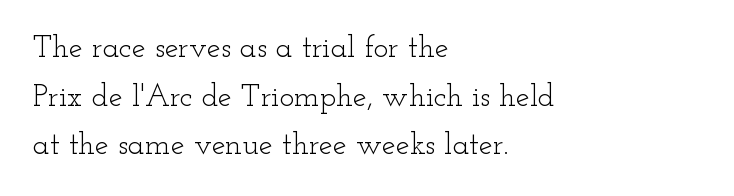
The gaps between neighbouring characters are ordinary and unremarkable. Font category for this specimen: serif. The lines sit at an ordinary, default distance from one another. These lines are set flush left with a ragged right edge. Character widths vary here, with narrow letters taking less room than wide ones. Unlike italic type, these characters show no tilt at all.
